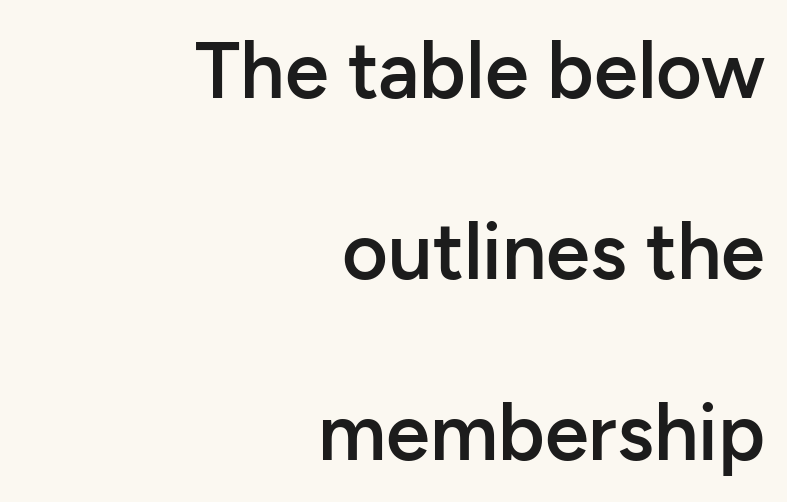
Q: Is the text bold? A: Semi-bold.
Q: Is the text italic (slanted)? A: No, it is upright.
Q: Is the typeface a serif or a sans-serif typeface? A: Sans-serif.
Q: Is the text underlined? A: No.
Q: How is the paragraph aligned? A: Right-aligned.
Q: Is the spacing between letters normal or unusually wide? A: Normal.
Q: Is the spacing between lines tight, normal or loose? A: Loose.
Q: Width (condensed, normal, or wide)? A: Normal.
Q: Stroke contrast? A: Low.
Q: x-height? A: Medium.
Q: Monospaced? A: No.
